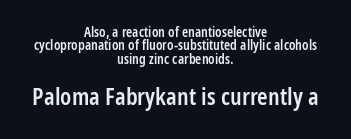
Words float on clear page, feet unadorned. Cramped leading. In terms of posture, this sample is upright. Small over large — that's the arrangement of the two blocks here. The font is running at a semibold setting, under full bold. The rag falls on both sides of this text block equally.
